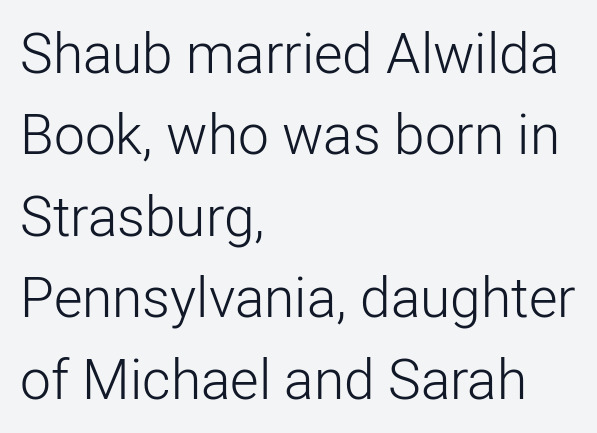
The image shows 55 px light sans-serif type, upright; set left-aligned, normal line spacing (1.48x), normal letter spacing, not underlined; low stroke contrast and a medium x-height.
